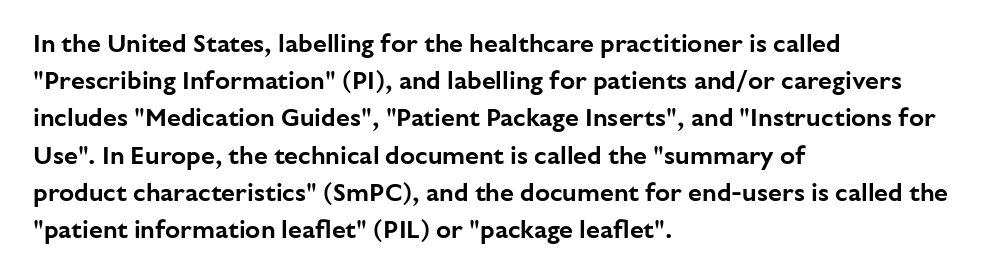
Q: Is the text italic (slanted)? A: No, it is upright.
Q: Is the text underlined? A: No.
Q: How is the paragraph aligned? A: Left-aligned.
Q: Is the spacing between letters normal or unusually wide? A: Normal.
Q: Is the spacing between lines tight, normal or loose? A: Normal.
